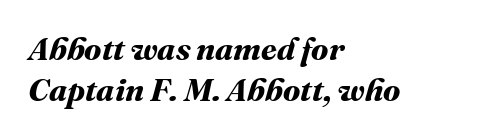
{"bold": "yes", "weight": "bold", "width": "normal", "stroke_contrast": "medium", "x_height": "medium", "monospaced": "no", "underline": "no", "align": "left", "line_spacing": "normal", "line_spacing_ratio": 1.29, "letter_spacing": "normal", "letter_spacing_em": 0.0, "glyph_px": 32}
